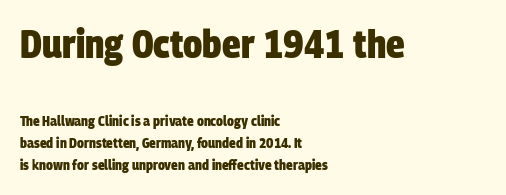
{"serif": "no", "bold": "yes", "weight": "heavy", "width": "condensed", "stroke_contrast": "low", "x_height": "large", "monospaced": "no", "underline": "no", "align": "left", "line_spacing": "normal", "line_spacing_ratio": 1.57, "letter_spacing": "normal", "letter_spacing_em": 0.0, "larger_block": "first", "size_ratio": 2.79, "glyph_px": 39}
